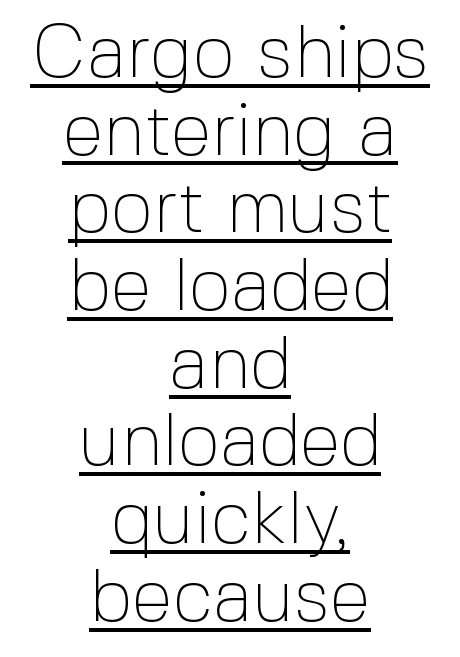
A typesetter would call this leading minimal, almost set solid. Varying glyph widths throughout — classic text-font behaviour. The lines are quadded center. This rendering leaves character spacing at its baseline value.
